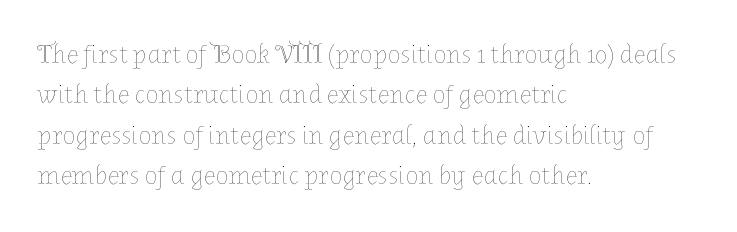
The image shows 27 px text type, upright; set left-aligned, normal line spacing (1.5x), normal letter spacing, not underlined.
